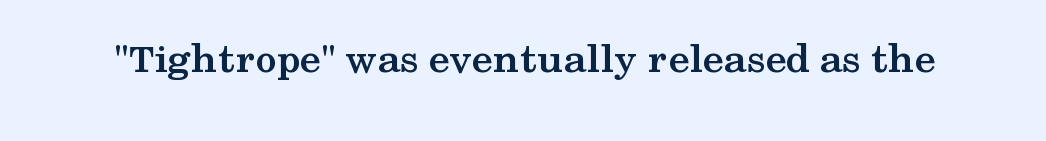
Q: Is the text bold? A: Yes.
Q: Is the text italic (slanted)? A: No, it is upright.
Q: Is the typeface a serif or a sans-serif typeface? A: Serif.
Q: Is the text underlined? A: No.
Q: Is the spacing between letters normal or unusually wide? A: Normal.
Q: Width (condensed, normal, or wide)? A: Wide.
Q: Stroke contrast? A: Medium.
Q: x-height? A: Medium.
Q: Monospaced? A: No.
